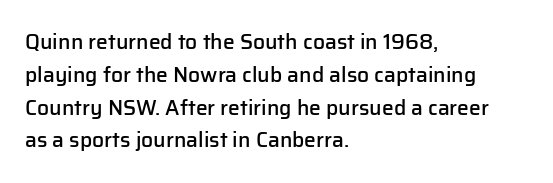
Q: Is the text bold? A: Semi-bold.
Q: Is the text italic (slanted)? A: No, it is upright.
Q: Is the text underlined? A: No.
Q: How is the paragraph aligned? A: Left-aligned.
Q: Is the spacing between letters normal or unusually wide? A: Normal.
Q: Is the spacing between lines tight, normal or loose? A: Normal.
